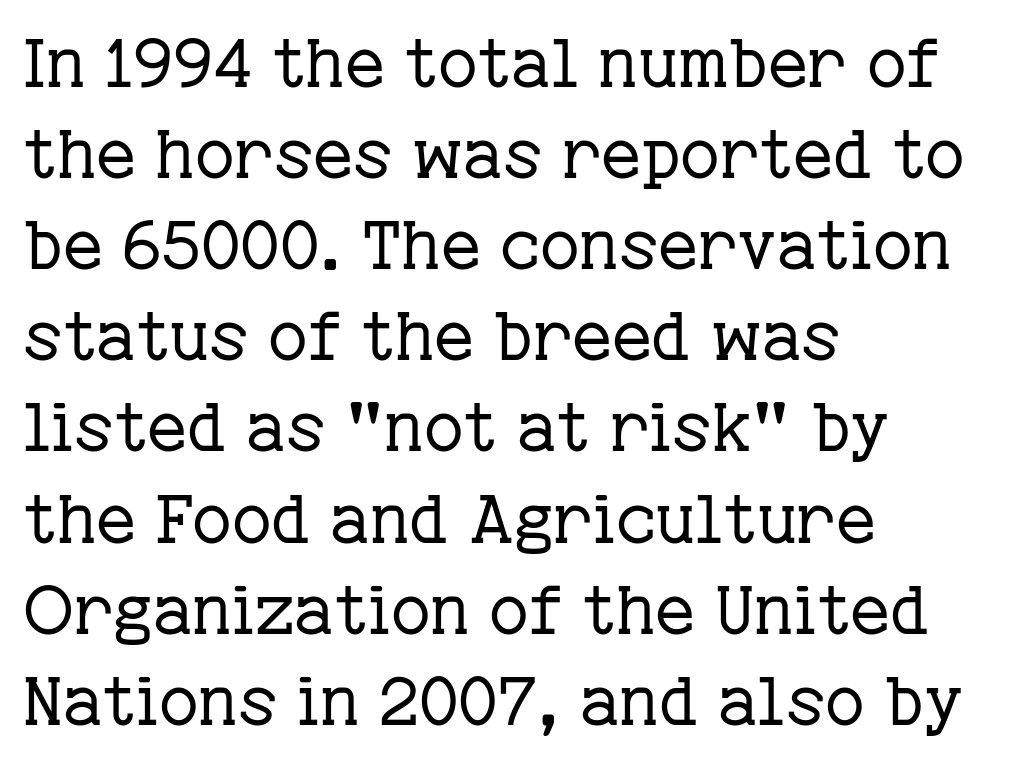
The image shows 68 px regular-weight serif type, upright; set left-aligned, normal line spacing (1.34x), normal letter spacing, not underlined; low stroke contrast and a medium x-height.
